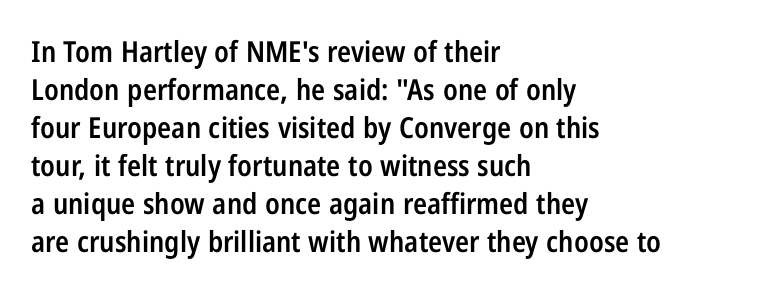
Q: Is the text bold? A: Semi-bold.
Q: Is the text italic (slanted)? A: No, it is upright.
Q: Is the typeface a serif or a sans-serif typeface? A: Sans-serif.
Q: Is the text underlined? A: No.
Q: How is the paragraph aligned? A: Left-aligned.
Q: Is the spacing between letters normal or unusually wide? A: Normal.
Q: Is the spacing between lines tight, normal or loose? A: Normal.
Q: Width (condensed, normal, or wide)? A: Condensed.
Q: Stroke contrast? A: Low.
Q: x-height? A: Medium.
Q: Monospaced? A: No.
